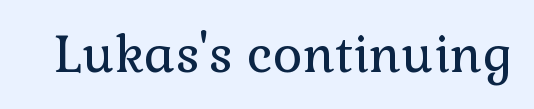
Here the glyphs are tracked normally, forming tight word shapes. Any mark beneath the type? The region is blank. The axis of the letterforms is exactly vertical. The passage shown is typed in a proportional face where columns would drift. No extra ink here — the face is not bold.
